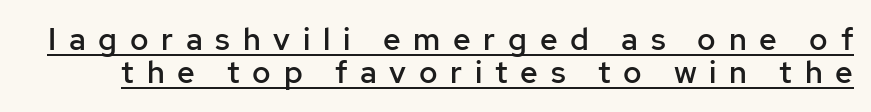
Spacing between characters has been opened up far beyond the box default. A sans-serif font was chosen for this passage. Looks like regular typesetting: each glyph gets only the width it needs. Its strokes are somewhat broadened, the hallmark of semibold type. This sample trades vertical openness for compactness between lines.
